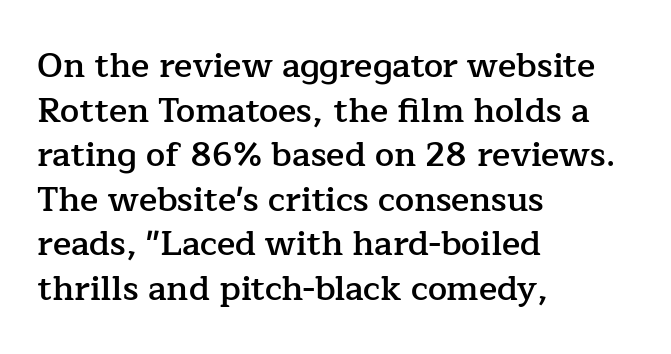
Q: Is the text bold? A: Semi-bold.
Q: Is the text italic (slanted)? A: No, it is upright.
Q: Is the typeface a serif or a sans-serif typeface? A: Serif.
Q: Is the text underlined? A: No.
Q: How is the paragraph aligned? A: Left-aligned.
Q: Is the spacing between letters normal or unusually wide? A: Normal.
Q: Is the spacing between lines tight, normal or loose? A: Normal.
Q: Width (condensed, normal, or wide)? A: Normal.
Q: Stroke contrast? A: Low.
Q: x-height? A: Medium.
Q: Monospaced? A: No.
